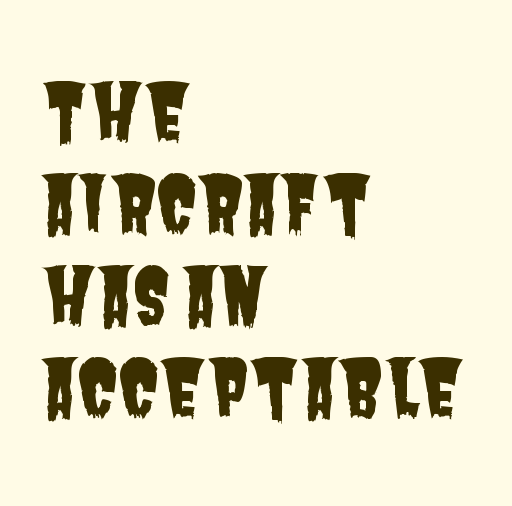
The image shows 76 px condensed sans-serif type; set left-aligned, line spacing 1.21x, normal letter spacing, not underlined; low stroke contrast and a large x-height.
